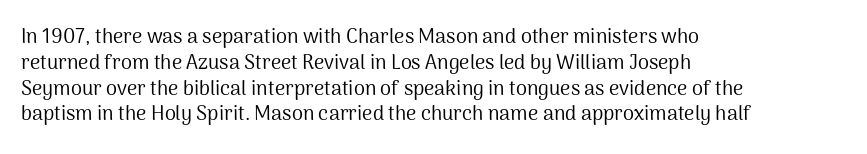
Q: Is the text bold? A: No.
Q: Is the text italic (slanted)? A: No, it is upright.
Q: Is the text underlined? A: No.
Q: How is the paragraph aligned? A: Left-aligned.
Q: Is the spacing between letters normal or unusually wide? A: Normal.
Q: Is the spacing between lines tight, normal or loose? A: Normal.
